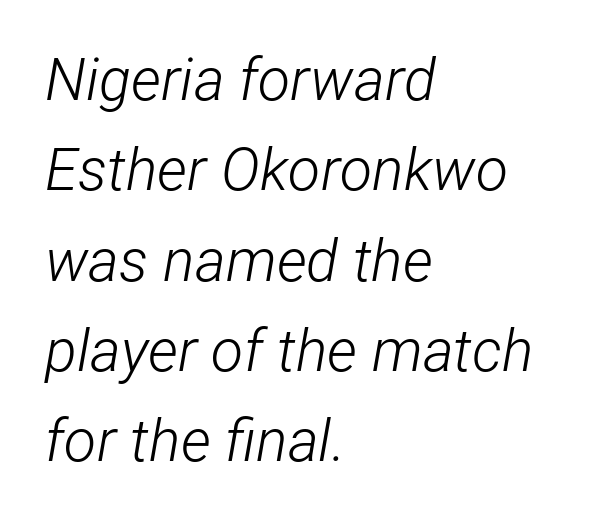
{"italic": "yes", "lean": "right", "slant_degrees": 12, "bold": "no", "weight": "light", "width": "condensed", "stroke_contrast": "low", "x_height": "medium", "monospaced": "no", "underline": "no", "align": "left", "line_spacing": "normal", "line_spacing_ratio": 1.53, "letter_spacing": "normal", "letter_spacing_em": 0.0, "glyph_px": 59}
